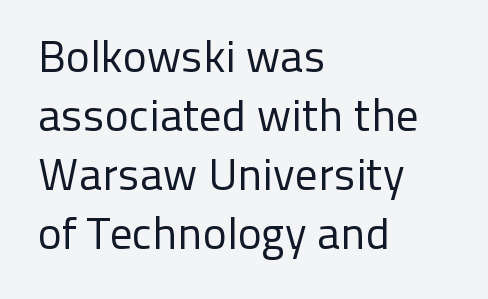
The image shows 45 px regular-weight sans-serif type, upright; set left-aligned, normal line spacing (1.31x), normal letter spacing, not underlined; low stroke contrast and a medium x-height.
